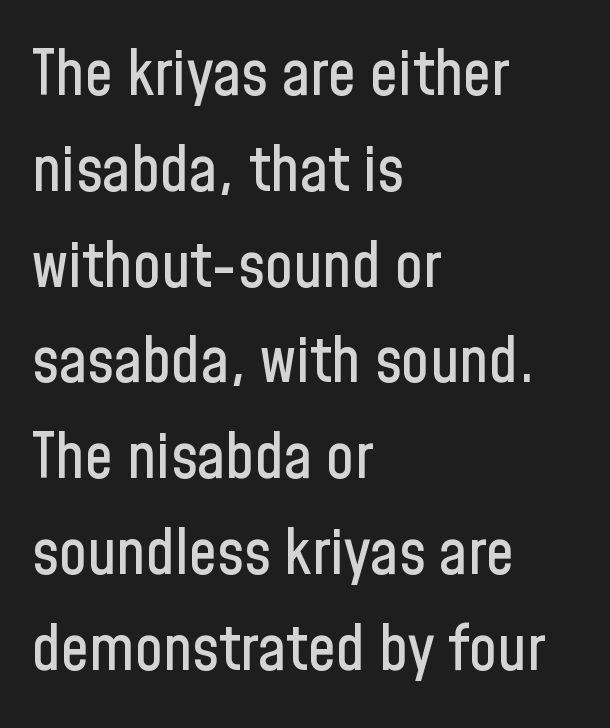
The image shows 63 px condensed sans-serif type, upright; set left-aligned, normal line spacing (1.52x), normal letter spacing, not underlined; low stroke contrast and a medium x-height.
